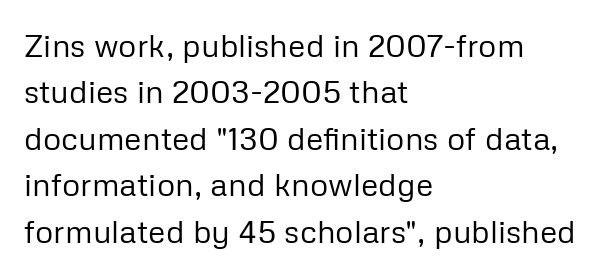
Q: Is the text bold? A: No.
Q: Is the text italic (slanted)? A: No, it is upright.
Q: Is the typeface a serif or a sans-serif typeface? A: Sans-serif.
Q: Is the text underlined? A: No.
Q: How is the paragraph aligned? A: Left-aligned.
Q: Is the spacing between letters normal or unusually wide? A: Normal.
Q: Is the spacing between lines tight, normal or loose? A: Normal.
Q: Width (condensed, normal, or wide)? A: Normal.
Q: Stroke contrast? A: Low.
Q: x-height? A: Medium.
Q: Monospaced? A: No.
